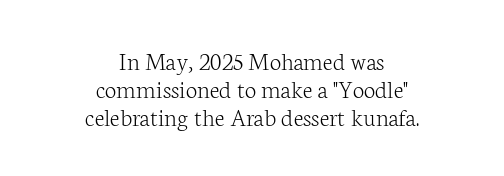
The image shows 26 px text type, upright; set centered, tight line spacing (1.07x), normal letter spacing, not underlined.
